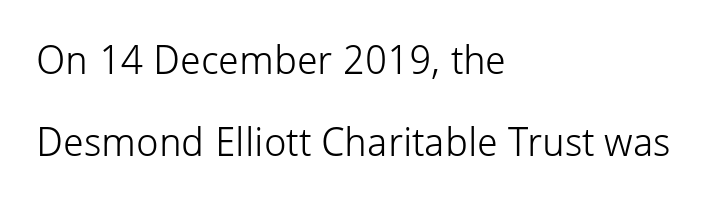
Q: Is the text bold? A: No.
Q: Is the text italic (slanted)? A: No, it is upright.
Q: Is the typeface a serif or a sans-serif typeface? A: Sans-serif.
Q: Is the text underlined? A: No.
Q: How is the paragraph aligned? A: Left-aligned.
Q: Is the spacing between letters normal or unusually wide? A: Normal.
Q: Is the spacing between lines tight, normal or loose? A: Loose.
Q: Width (condensed, normal, or wide)? A: Normal.
Q: Stroke contrast? A: Low.
Q: x-height? A: Medium.
Q: Monospaced? A: No.
